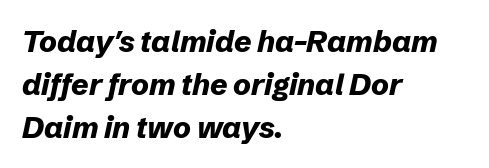
The image shows 30 px bold type, italic (leaning right); set left-aligned, normal line spacing (1.43x), normal letter spacing, not underlined; low stroke contrast and a medium x-height.
